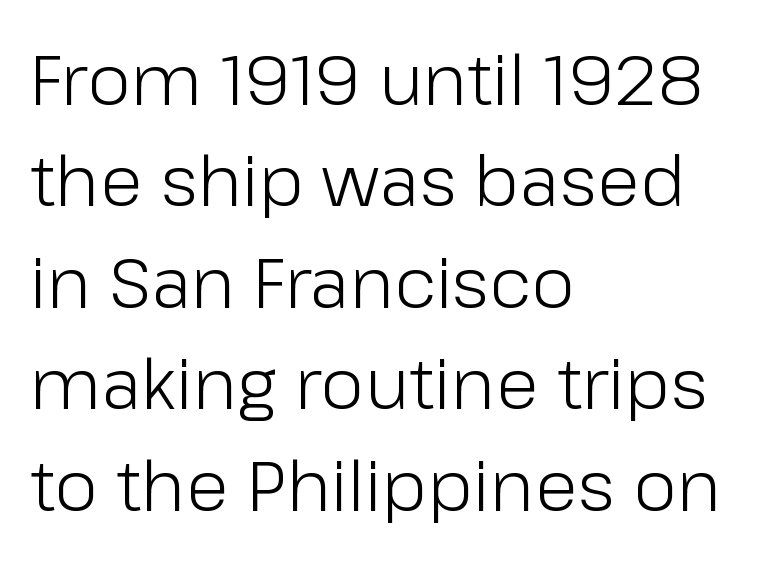
The image shows 70 px light sans-serif type, upright; set left-aligned, normal line spacing (1.45x), normal letter spacing, not underlined; low stroke contrast and a medium x-height.
